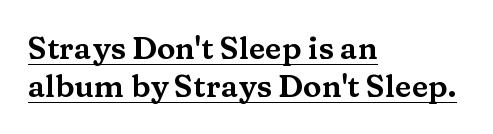
{"serif": "yes", "italic": "no", "width": "wide", "stroke_contrast": "medium", "x_height": "medium", "monospaced": "no", "underline": "yes", "align": "left", "line_spacing_ratio": 1.23, "letter_spacing": "normal", "letter_spacing_em": 0.0, "glyph_px": 31}
